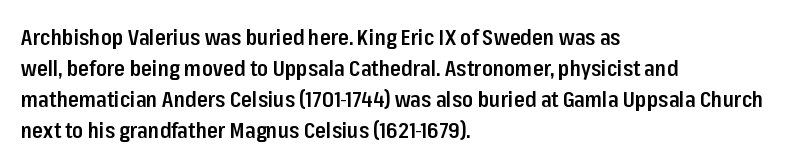
{"italic": "no", "bold": "semi", "underline": "no", "align": "left", "line_spacing": "normal", "line_spacing_ratio": 1.41, "letter_spacing": "normal", "letter_spacing_em": 0.0, "glyph_px": 22}
